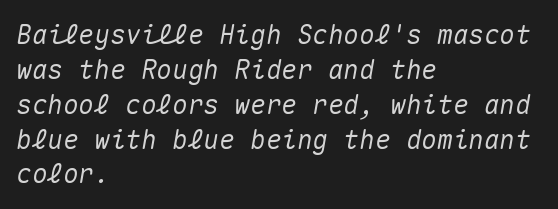
The image shows 26 px text type, italic (leaning right); set left-aligned, normal line spacing (1.34x), normal letter spacing, not underlined.
